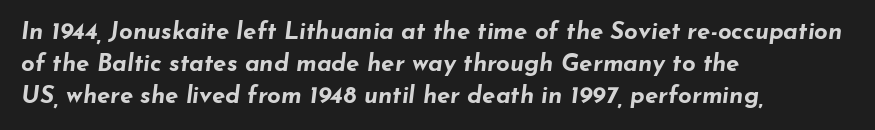
The specimen omits any rule beneath the text block's lines. Letter spacing: default. Leading matches the norm, producing a regular column. One-word summary of the alignment: left. A full-strength bold gives these letters their thick strokes. Is the type slanted? Yes — the strokes lean at a clear angle.
